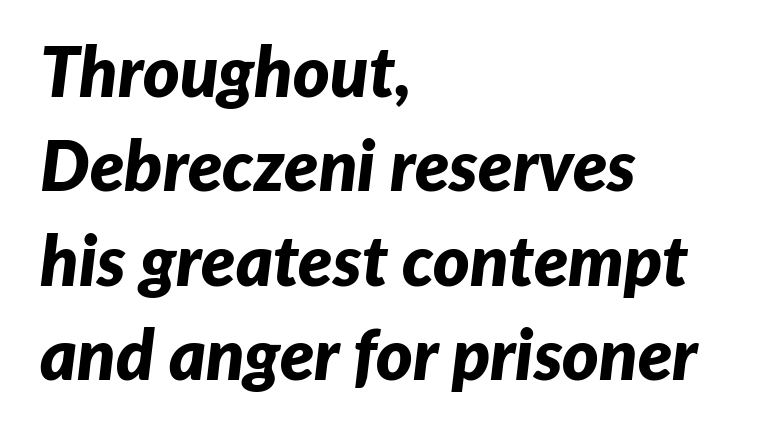
In terms of leading, this rendering sits right in the middle. Tracking value appears to be zero — textbook default spacing. Reading down the block, your eye returns to a fixed left position each line. Note the varied advance widths — an 'i' is clearly narrower than an 'm'. Check the space under the baseline: it is left empty.
